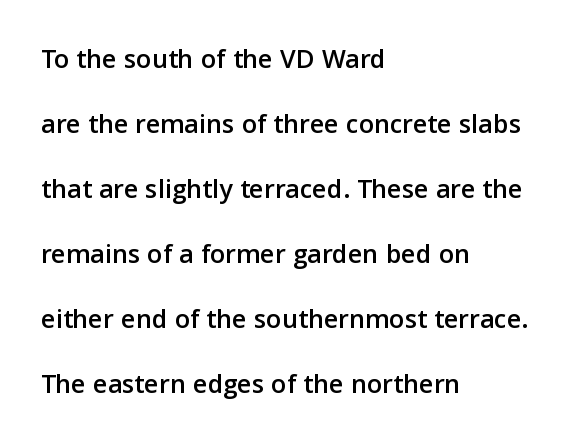
Regarding serifs, this sample does without them. Caption: standard tracking, unaltered. The passage shown is typed in a proportional face where columns would drift. Check under the words: just untouched page. Quick note: interline space is abundant.
